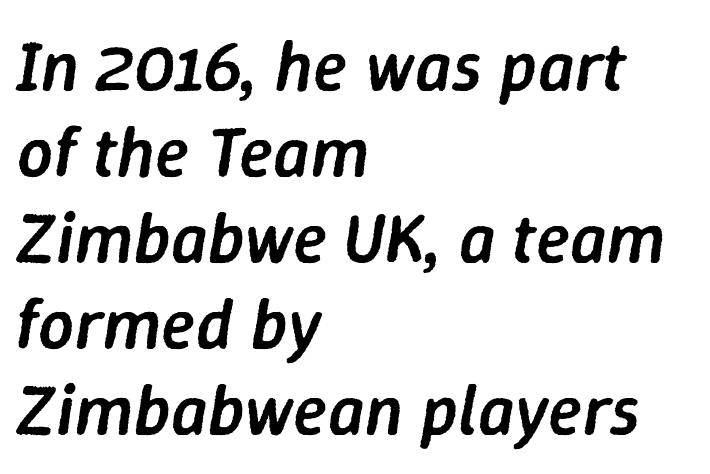
{"italic": "yes", "lean": "right", "slant_degrees": 9, "bold": "semi", "weight": "semibold", "width": "normal", "stroke_contrast": "low", "x_height": "medium", "monospaced": "no", "underline": "no", "align": "left", "line_spacing_ratio": 1.21, "letter_spacing": "normal", "letter_spacing_em": 0.0, "glyph_px": 71}
